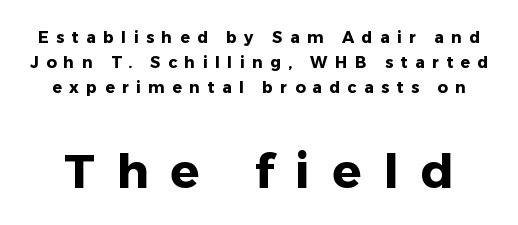
Q: Is the text bold? A: Yes.
Q: Is the text italic (slanted)? A: No, it is upright.
Q: Is the typeface a serif or a sans-serif typeface? A: Sans-serif.
Q: Is the text underlined? A: No.
Q: Is the spacing between letters normal or unusually wide? A: Unusually wide.
Q: Is the spacing between lines tight, normal or loose? A: Normal.
Q: Which block of text is set in a larger size, the first (top) or the second (bottom)? A: The second (bottom) one.
Q: Width (condensed, normal, or wide)? A: Normal.
Q: Stroke contrast? A: Low.
Q: x-height? A: Medium.
Q: Monospaced? A: No.
